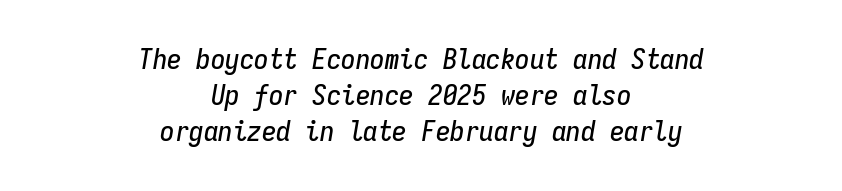
Q: Is the text italic (slanted)? A: Yes, it leans right by about 9 degrees.
Q: Is the text underlined? A: No.
Q: How is the paragraph aligned? A: Centered.
Q: Is the spacing between letters normal or unusually wide? A: Normal.
Q: Width (condensed, normal, or wide)? A: Condensed.
Q: Stroke contrast? A: Low.
Q: x-height? A: Medium.
Q: Monospaced? A: Yes.
